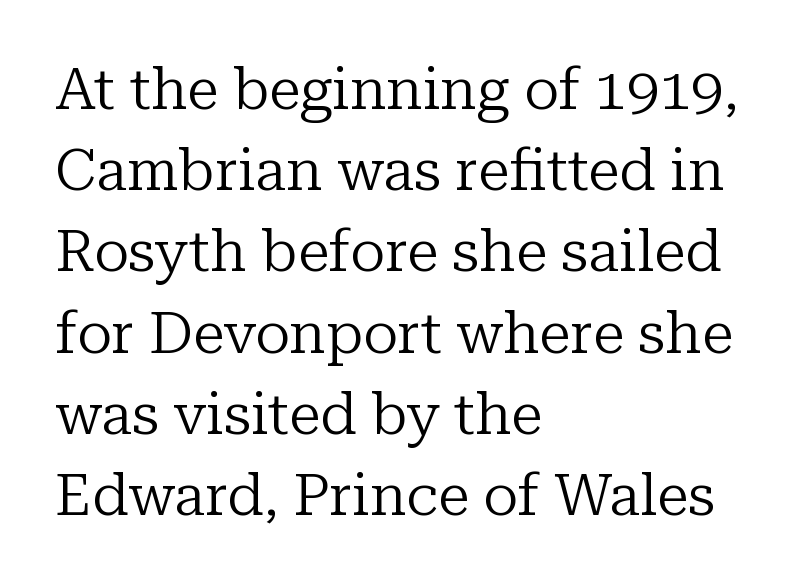
The image shows 58 px regular-weight serif type, upright; set left-aligned, normal line spacing (1.4x), normal letter spacing, not underlined; low stroke contrast and a medium x-height.
